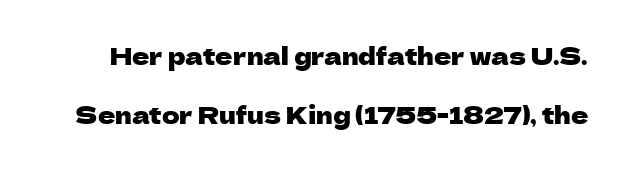
How are the letters spaced? Ordinarily, with no added tracking. The leading is generous, giving the passage an open texture. The area under the type is left untouched. Posture: straight, roman, zero tilt.
